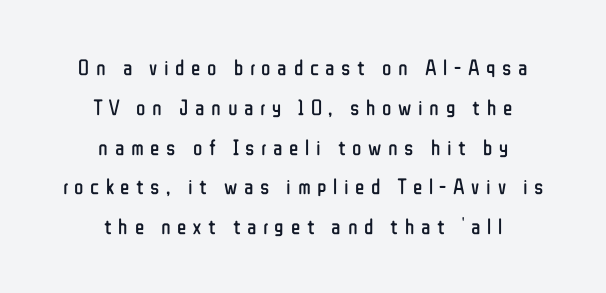
Q: Is the text bold? A: No.
Q: Is the text italic (slanted)? A: No, it is upright.
Q: Is the text underlined? A: No.
Q: How is the paragraph aligned? A: Centered.
Q: Is the spacing between letters normal or unusually wide? A: Unusually wide.
